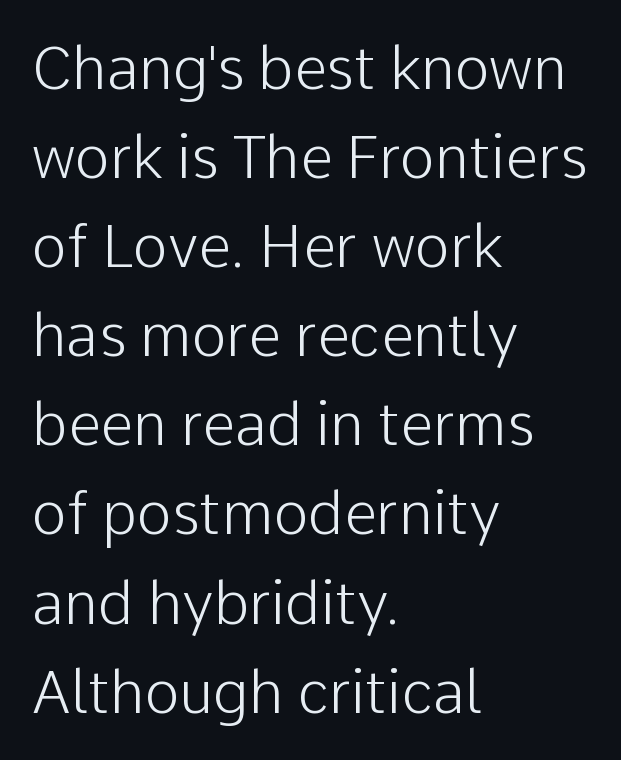
The image shows 59 px light sans-serif type, upright; set left-aligned, normal line spacing (1.51x), normal letter spacing, not underlined; low stroke contrast and a medium x-height.
